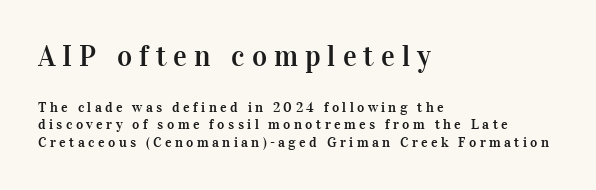
The image shows 29 px serif type, upright; set left-aligned, normal line spacing (1.26x), unusually wide letter spacing (+0.24 em), not underlined; the first (top) block is 2.07x larger; high stroke contrast and a medium x-height.
